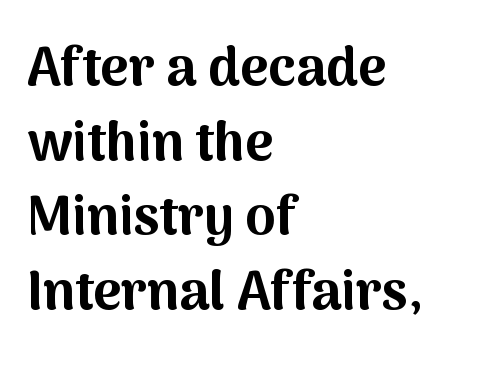
{"serif": "no", "italic": "no", "bold": "yes", "weight": "bold", "width": "normal", "stroke_contrast": "medium", "x_height": "medium", "monospaced": "no", "underline": "no", "align": "left", "line_spacing": "normal", "line_spacing_ratio": 1.38, "letter_spacing": "normal", "letter_spacing_em": 0.0, "glyph_px": 54}
